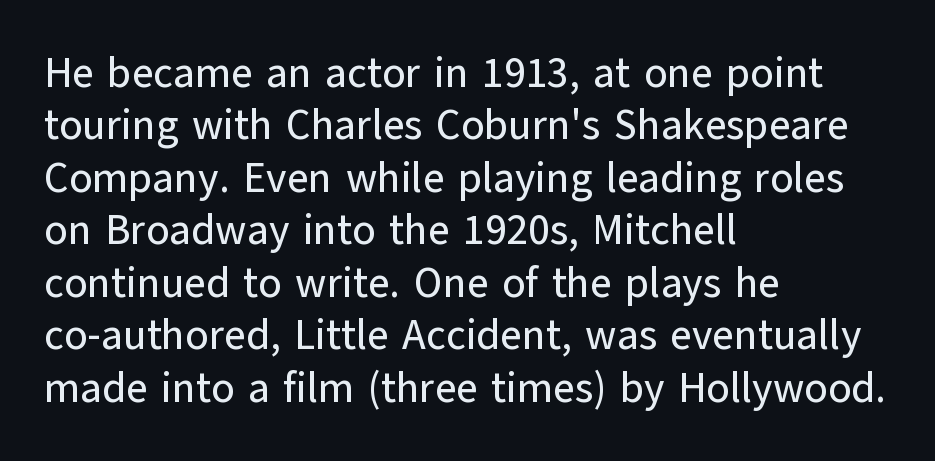
Note the varied advance widths — an 'i' is clearly narrower than an 'm'. The face used here is rendered with its standard letterfit. It's the straight-up-and-down kind of type. The typeface chosen for these lines omits serifs. The designer left line spacing at the default. Unmarked baselines from the first word to the last.
